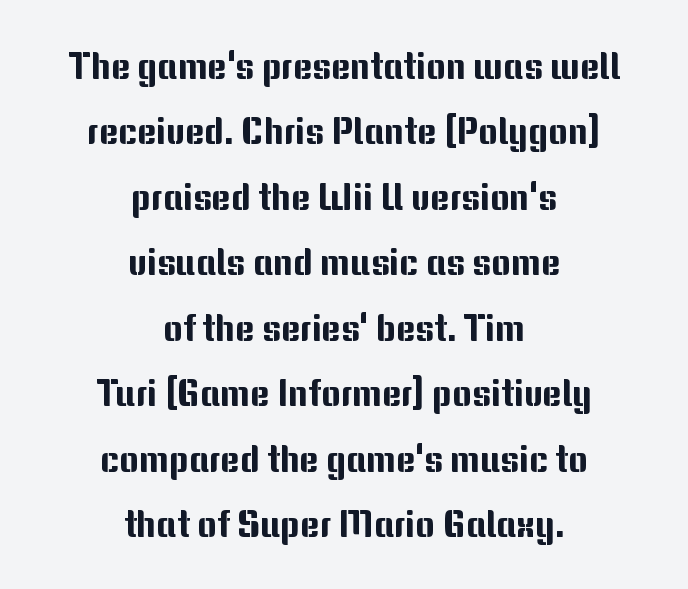
This sample has the flowing, uneven cadence of proportional lettering. Compared with a flush-left layout, this one balances lines on the center instead. Each letter's strokes conclude bluntly, with no projecting serifs. Has an underline been added? It has not. Posture: straight, roman, zero tilt. Default kerning and tracking; the words read as compact shapes.
